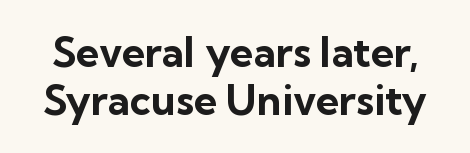
Q: Is the text bold? A: Yes.
Q: Is the text italic (slanted)? A: No, it is upright.
Q: Is the typeface a serif or a sans-serif typeface? A: Sans-serif.
Q: Is the text underlined? A: No.
Q: Is the spacing between letters normal or unusually wide? A: Normal.
Q: Width (condensed, normal, or wide)? A: Normal.
Q: Stroke contrast? A: Low.
Q: x-height? A: Medium.
Q: Monospaced? A: No.
